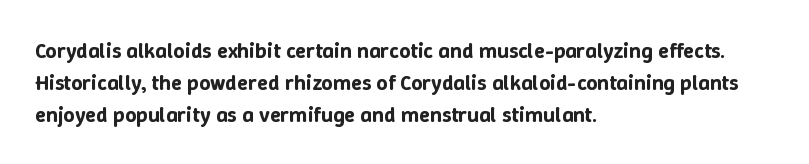
{"italic": "no", "underline": "no", "align": "left", "line_spacing": "normal", "line_spacing_ratio": 1.45, "letter_spacing": "normal", "letter_spacing_em": 0.0, "glyph_px": 22}
